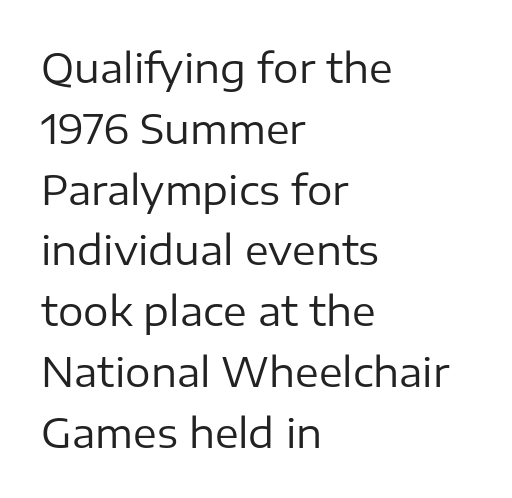
Any mark beneath the type? The region is blank. Weight: regular or lighter. Honestly, the letter spacing is just normal — you wouldn't notice it. The setting favours the left margin, as ordinary paragraphs usually do.
